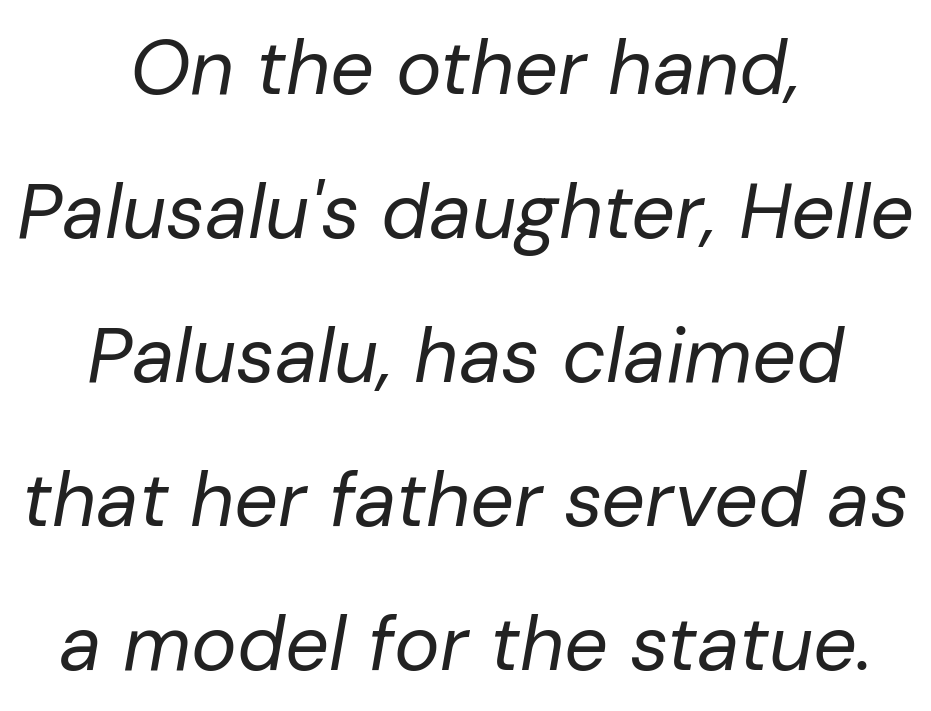
Q: Is the text bold? A: No.
Q: Is the text italic (slanted)? A: Yes, it leans right by about 10 degrees.
Q: Is the text underlined? A: No.
Q: How is the paragraph aligned? A: Centered.
Q: Is the spacing between letters normal or unusually wide? A: Normal.
Q: Width (condensed, normal, or wide)? A: Normal.
Q: Stroke contrast? A: Low.
Q: x-height? A: Medium.
Q: Monospaced? A: No.
